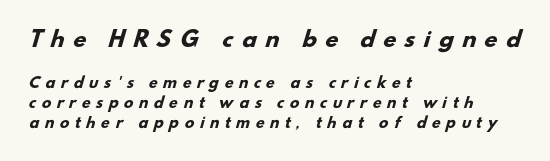
Regarding leading, the lines here are spaced in the standard way. Typeset ragged right — the left edge is the straight one. The more generous point size was reserved for the upper chunk. Tracking here is generous; glyphs stand well apart from one another. Only glyphs here, with clear space below each row.
